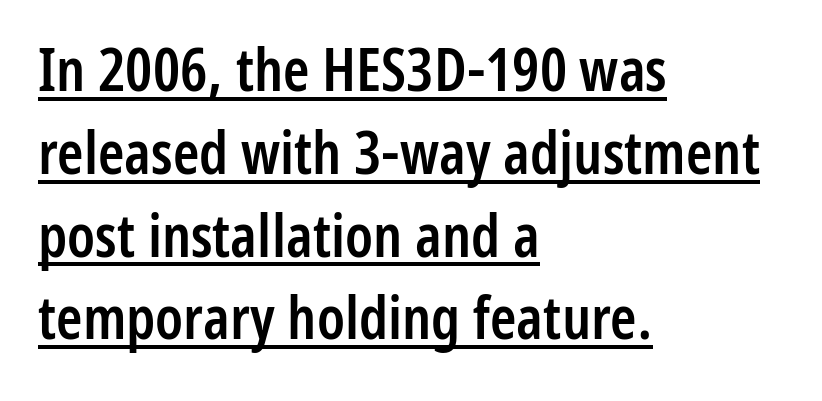
{"serif": "no", "italic": "no", "bold": "semi", "weight": "semibold", "width": "condensed", "stroke_contrast": "low", "x_height": "medium", "monospaced": "no", "underline": "yes", "align": "left", "line_spacing": "normal", "line_spacing_ratio": 1.38, "letter_spacing": "normal", "letter_spacing_em": 0.0, "glyph_px": 60}
